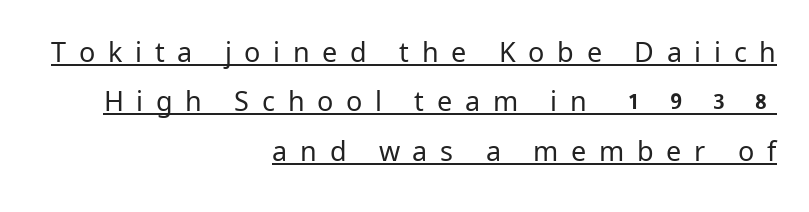
Heaviness? Minimal to ordinary, like unemphasized prose. Line ends are locked; line starts wander. Characters follow at a spacing far wider than the type designer built in. Underlining? Definitely there. Is there any slant? The stems are plumb.
